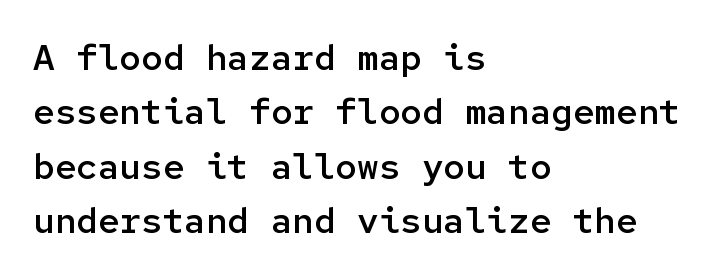
Q: Is the text bold? A: Semi-bold.
Q: Is the text italic (slanted)? A: No, it is upright.
Q: Is the typeface a serif or a sans-serif typeface? A: Sans-serif.
Q: Is the text underlined? A: No.
Q: How is the paragraph aligned? A: Left-aligned.
Q: Is the spacing between letters normal or unusually wide? A: Normal.
Q: Is the spacing between lines tight, normal or loose? A: Normal.
Q: Width (condensed, normal, or wide)? A: Normal.
Q: Stroke contrast? A: Low.
Q: x-height? A: Medium.
Q: Monospaced? A: Yes.
